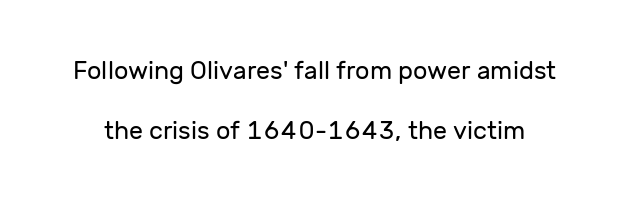
Q: Is the text bold? A: No.
Q: Is the text italic (slanted)? A: No, it is upright.
Q: Is the text underlined? A: No.
Q: Is the spacing between letters normal or unusually wide? A: Normal.
Q: Is the spacing between lines tight, normal or loose? A: Loose.
